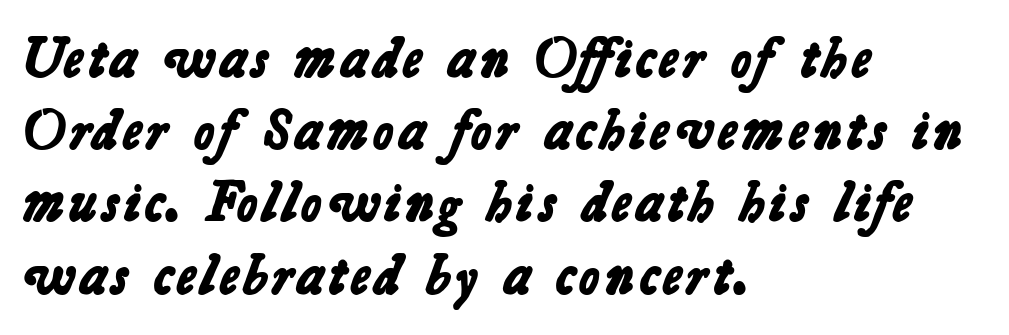
{"serif": "no", "bold": "yes", "weight": "bold", "width": "normal", "stroke_contrast": "low", "x_height": "medium", "monospaced": "no", "underline": "no", "align": "left", "line_spacing": "normal", "line_spacing_ratio": 1.29, "letter_spacing": "normal", "letter_spacing_em": 0.0, "glyph_px": 56}
